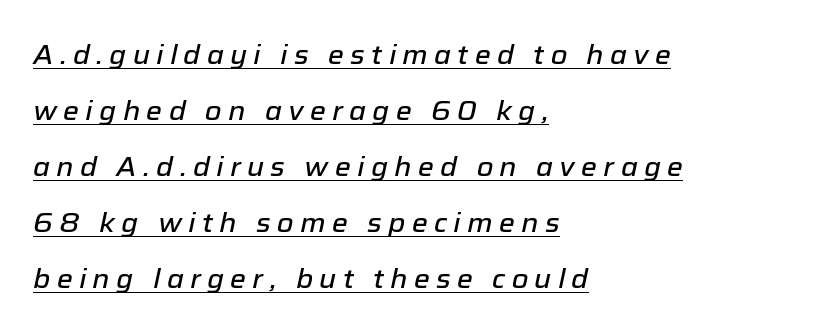
The image shows 27 px text type, italic (leaning right); set left-aligned, loose line spacing (2.07x), unusually wide letter spacing (+0.23 em), underlined.
